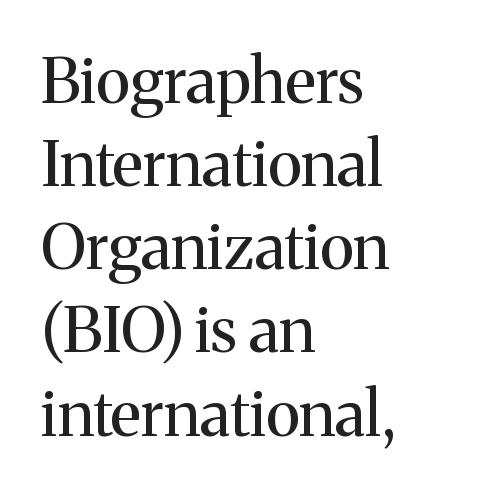
The image shows 63 px regular-weight serif type, upright; set left-aligned, normal line spacing (1.32x), normal letter spacing, not underlined; medium stroke contrast and a medium x-height.
